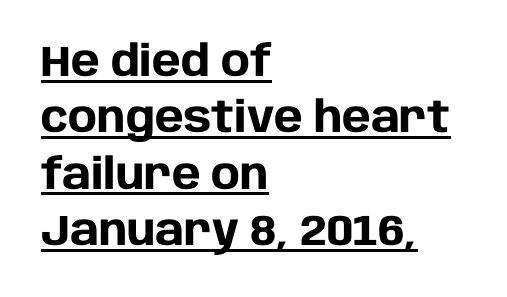
{"serif": "no", "italic": "no", "bold": "yes", "weight": "heavy", "width": "normal", "stroke_contrast": "low", "x_height": "large", "monospaced": "no", "underline": "yes", "align": "left", "line_spacing": "normal", "line_spacing_ratio": 1.31, "letter_spacing": "normal", "letter_spacing_em": 0.0, "glyph_px": 43}
